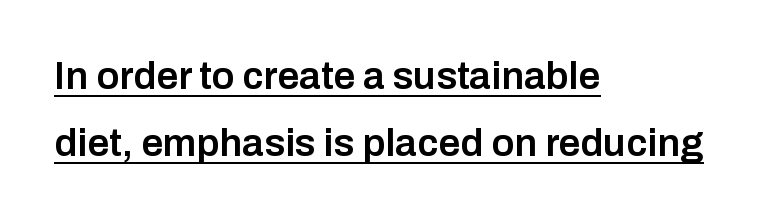
Decoration check: the copy is underlined. Unlike italic type, these characters show no tilt at all. The passage shown is typeset with a sans-serif family. Look at the stroke-to-counter ratio: somewhat heavy, a semibold. Think of a printed novel: that variable character pitch is what you see here. Where is the straight margin? On the left.
